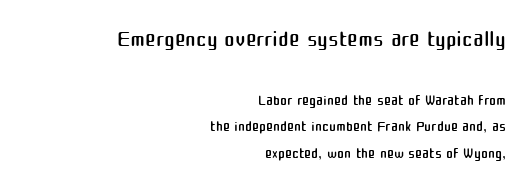
The image shows 32 px regular-weight sans-serif type, upright; set right-aligned, normal line spacing (1.28x), normal letter spacing, not underlined; the first (top) block is 1.52x larger; medium stroke contrast and a medium x-height.
